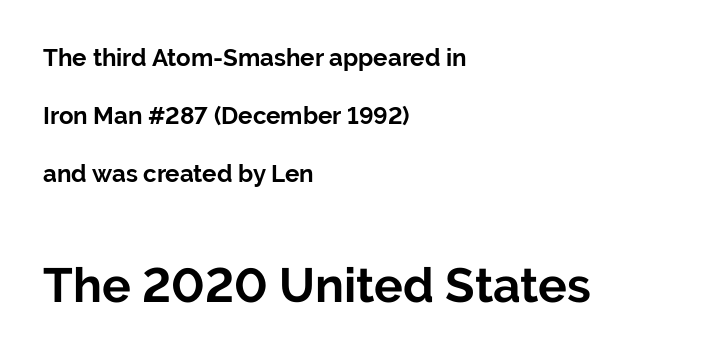
The letters stand straight up with perfectly vertical stems. The compositor pushed each line to the left boundary. A sans-serif font was chosen for this passage. Look at the tracking — it's just the regular setting, nothing added. The string is rendered with underlining switched off. The sample has been set heavy, in full bold.
